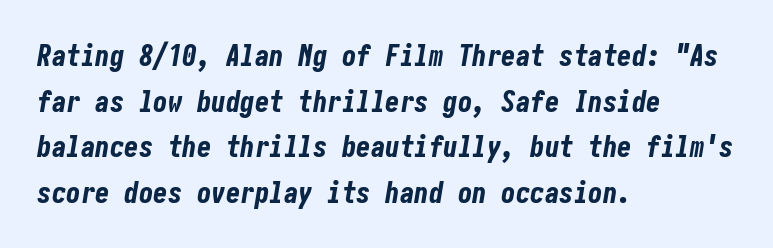
{"italic": "yes", "lean": "right", "slant_degrees": 10, "bold": "yes", "weight": "bold", "width": "condensed", "stroke_contrast": "low", "x_height": "medium", "underline": "no", "align": "left", "line_spacing": "normal", "line_spacing_ratio": 1.57, "letter_spacing": "normal", "letter_spacing_em": 0.0, "glyph_px": 29}
